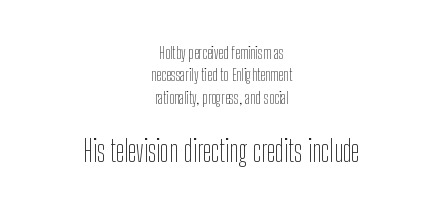
The glyphs in this specimen are sans serif. Reading down the column, the eye jumps a familiar distance to each next line. Vertical stems look standard width or narrower in stroke. Do the letters lean? They stand straight. Only glyphs here, with clear space below each row. The face used here is proportionally spaced, like ordinary book or web type.
